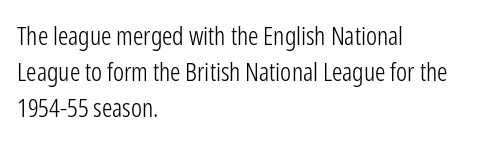
Q: Is the text bold? A: No.
Q: Is the text italic (slanted)? A: No, it is upright.
Q: Is the text underlined? A: No.
Q: How is the paragraph aligned? A: Left-aligned.
Q: Is the spacing between letters normal or unusually wide? A: Normal.
Q: Is the spacing between lines tight, normal or loose? A: Normal.
